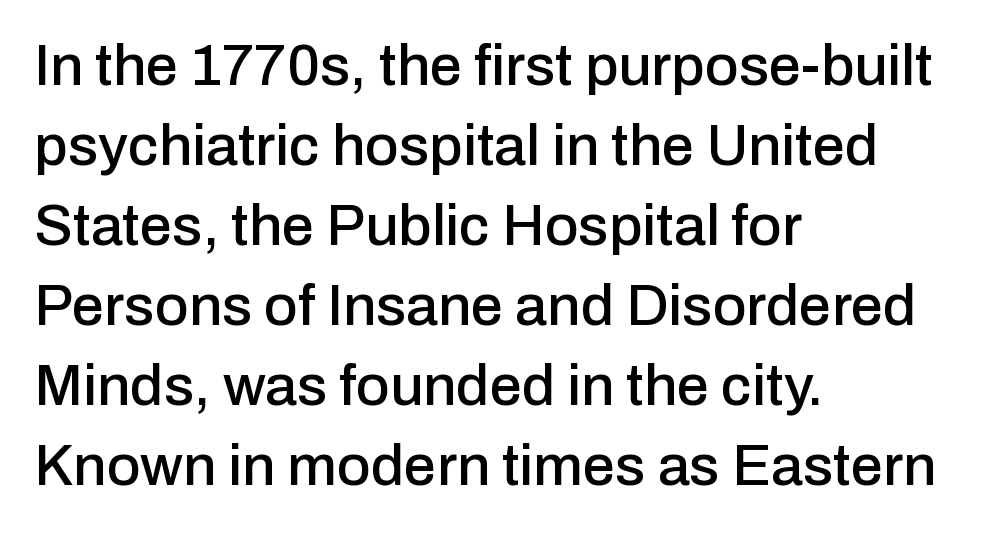
Q: Is the text italic (slanted)? A: No, it is upright.
Q: Is the typeface a serif or a sans-serif typeface? A: Sans-serif.
Q: Is the text underlined? A: No.
Q: How is the paragraph aligned? A: Left-aligned.
Q: Is the spacing between letters normal or unusually wide? A: Normal.
Q: Is the spacing between lines tight, normal or loose? A: Normal.
Q: Width (condensed, normal, or wide)? A: Normal.
Q: Stroke contrast? A: Low.
Q: x-height? A: Medium.
Q: Monospaced? A: No.
